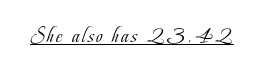
{"bold": "no", "underline": "yes", "glyph_px": 22}
